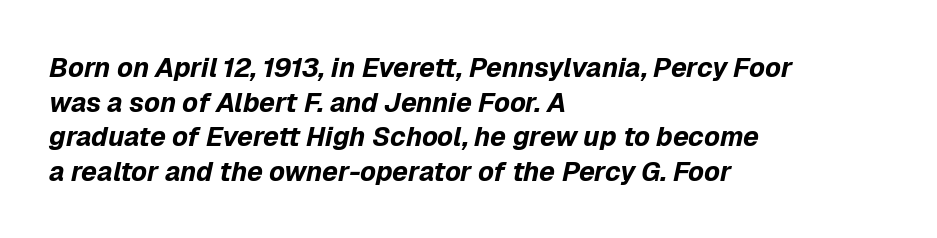
{"italic": "yes", "lean": "right", "slant_degrees": 12, "bold": "yes", "underline": "no", "align": "left", "line_spacing": "normal", "line_spacing_ratio": 1.28, "letter_spacing": "normal", "letter_spacing_em": 0.0, "glyph_px": 27}
